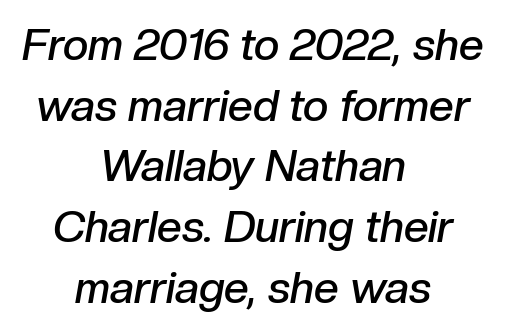
{"italic": "yes", "lean": "right", "slant_degrees": 10, "bold": "semi", "weight": "semibold", "width": "normal", "stroke_contrast": "low", "x_height": "medium", "monospaced": "no", "underline": "no", "align": "center", "line_spacing": "normal", "line_spacing_ratio": 1.38, "letter_spacing": "normal", "letter_spacing_em": 0.0, "glyph_px": 44}
